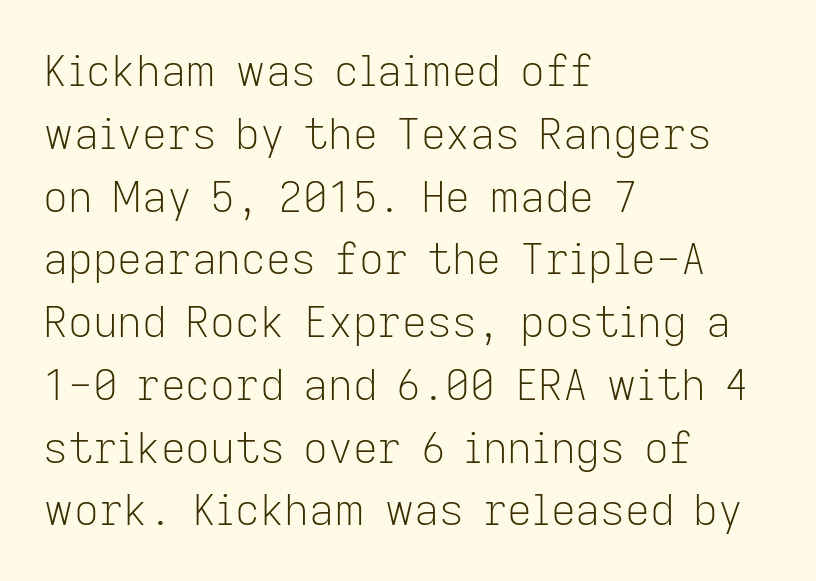
Q: Is the text bold? A: No.
Q: Is the text italic (slanted)? A: No, it is upright.
Q: Is the typeface a serif or a sans-serif typeface? A: Sans-serif.
Q: Is the text underlined? A: No.
Q: How is the paragraph aligned? A: Left-aligned.
Q: Is the spacing between letters normal or unusually wide? A: Normal.
Q: Is the spacing between lines tight, normal or loose? A: Normal.
Q: Width (condensed, normal, or wide)? A: Normal.
Q: Stroke contrast? A: Low.
Q: x-height? A: Medium.
Q: Monospaced? A: No.
